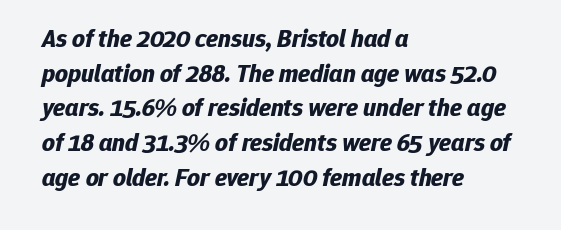
The image shows 25 px bold type, italic (leaning right); set left-aligned, normal line spacing (1.39x), normal letter spacing, not underlined.
